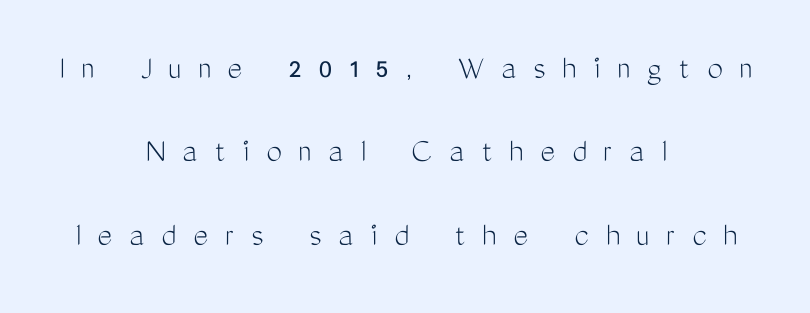
The image shows 35 px light, condensed sans-serif type, upright; set centered, loose line spacing (2.38x), unusually wide letter spacing (+0.49 em), not underlined; medium stroke contrast and a medium x-height.
